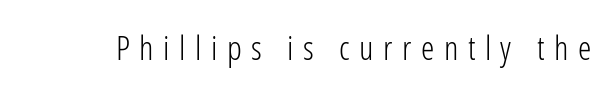
Q: Is the text bold? A: No.
Q: Is the text italic (slanted)? A: No, it is upright.
Q: Is the typeface a serif or a sans-serif typeface? A: Sans-serif.
Q: Is the text underlined? A: No.
Q: Is the spacing between letters normal or unusually wide? A: Unusually wide.
Q: Width (condensed, normal, or wide)? A: Condensed.
Q: Stroke contrast? A: Low.
Q: x-height? A: Medium.
Q: Monospaced? A: No.
